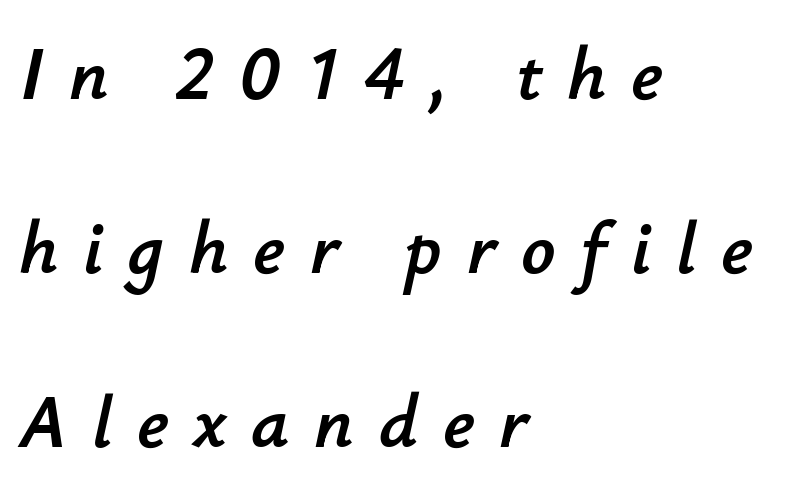
Q: Is the text italic (slanted)? A: Yes, it leans right by about 12 degrees.
Q: Is the text underlined? A: No.
Q: How is the paragraph aligned? A: Left-aligned.
Q: Is the spacing between letters normal or unusually wide? A: Unusually wide.
Q: Is the spacing between lines tight, normal or loose? A: Loose.
Q: Width (condensed, normal, or wide)? A: Normal.
Q: Stroke contrast? A: Low.
Q: x-height? A: Small.
Q: Monospaced? A: No.
